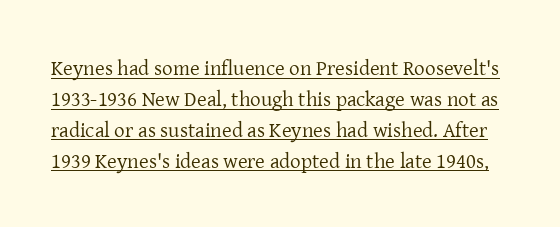
{"italic": "no", "bold": "no", "underline": "yes", "line_spacing": "normal", "line_spacing_ratio": 1.47, "letter_spacing": "normal", "letter_spacing_em": 0.0, "glyph_px": 21}
